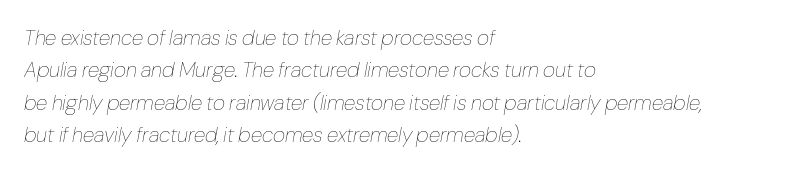
Posture: slanted. The cut favours lightness, reaching ordinary text weight at its darkest. Each word holds together tightly as a unit, with standard inter-letter gaps. The passage shown is not underscored anywhere. Line starts are locked; line ends wander.
